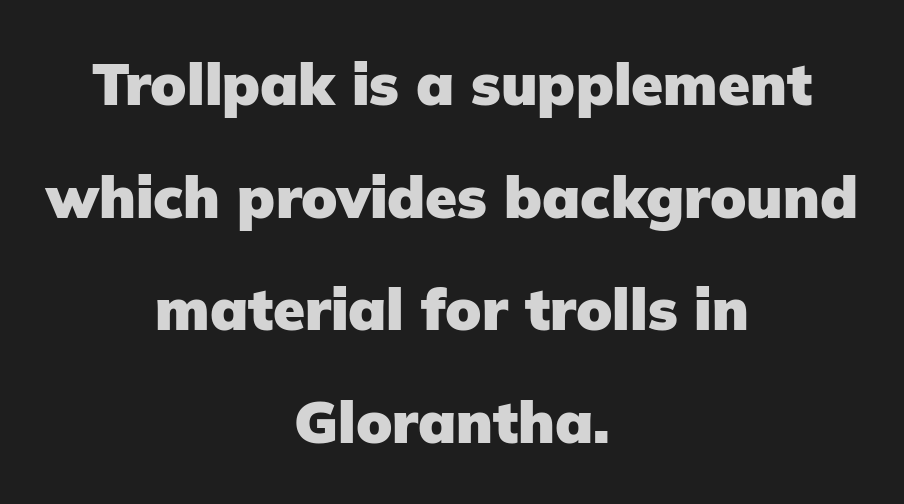
Q: Is the text bold? A: Yes.
Q: Is the text italic (slanted)? A: No, it is upright.
Q: Is the typeface a serif or a sans-serif typeface? A: Sans-serif.
Q: Is the text underlined? A: No.
Q: How is the paragraph aligned? A: Centered.
Q: Is the spacing between letters normal or unusually wide? A: Normal.
Q: Is the spacing between lines tight, normal or loose? A: Loose.
Q: Width (condensed, normal, or wide)? A: Normal.
Q: Stroke contrast? A: Low.
Q: x-height? A: Medium.
Q: Monospaced? A: No.
